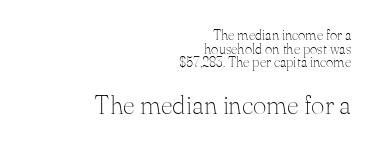
{"italic": "no", "bold": "no", "underline": "no", "align": "right", "line_spacing": "tight", "line_spacing_ratio": 0.97, "letter_spacing": "normal", "letter_spacing_em": 0.0, "larger_block": "second", "size_ratio": 1.86, "glyph_px": 26}
